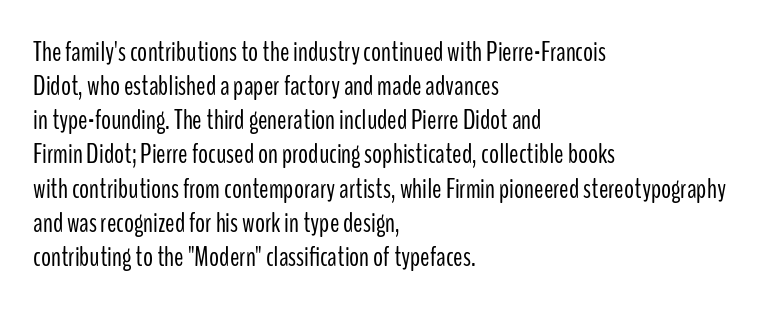
{"serif": "no", "italic": "no", "bold": "no", "weight": "light", "width": "condensed", "stroke_contrast": "low", "x_height": "medium", "monospaced": "no", "underline": "no", "align": "left", "line_spacing_ratio": 1.22, "letter_spacing": "normal", "letter_spacing_em": 0.0, "glyph_px": 28}
